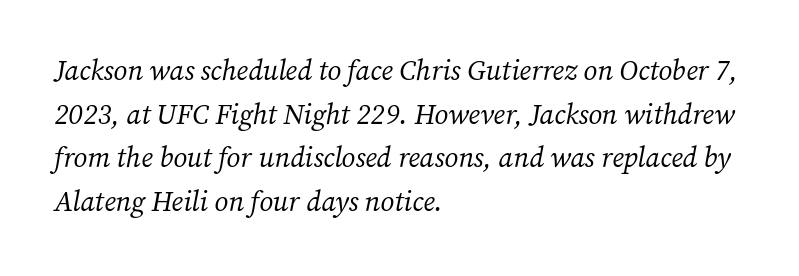
Q: Is the text bold? A: No.
Q: Is the text italic (slanted)? A: Yes, it leans right by about 12 degrees.
Q: Is the typeface a serif or a sans-serif typeface? A: Serif.
Q: Is the text underlined? A: No.
Q: How is the paragraph aligned? A: Left-aligned.
Q: Is the spacing between letters normal or unusually wide? A: Normal.
Q: Is the spacing between lines tight, normal or loose? A: Normal.
Q: Width (condensed, normal, or wide)? A: Normal.
Q: Stroke contrast? A: Medium.
Q: x-height? A: Medium.
Q: Monospaced? A: No.
